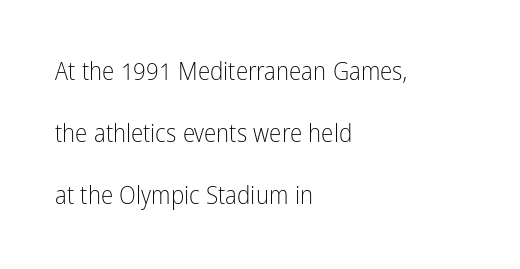
{"italic": "no", "bold": "no", "underline": "no", "align": "left", "line_spacing": "loose", "line_spacing_ratio": 2.48, "letter_spacing": "normal", "letter_spacing_em": 0.0, "glyph_px": 25}
